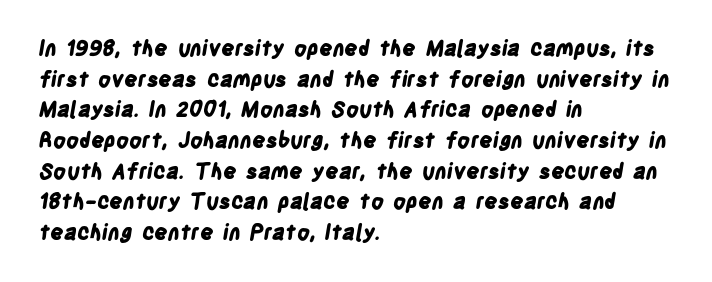
The image shows 21 px bold type; set left-aligned, normal line spacing (1.46x), normal letter spacing, not underlined.
